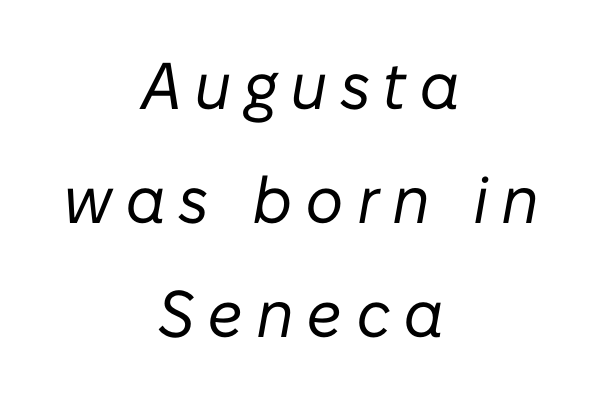
{"italic": "yes", "lean": "right", "slant_degrees": 10, "bold": "no", "weight": "regular", "width": "normal", "stroke_contrast": "low", "x_height": "medium", "monospaced": "no", "underline": "no", "align": "center", "line_spacing_ratio": 1.73, "glyph_px": 66}
